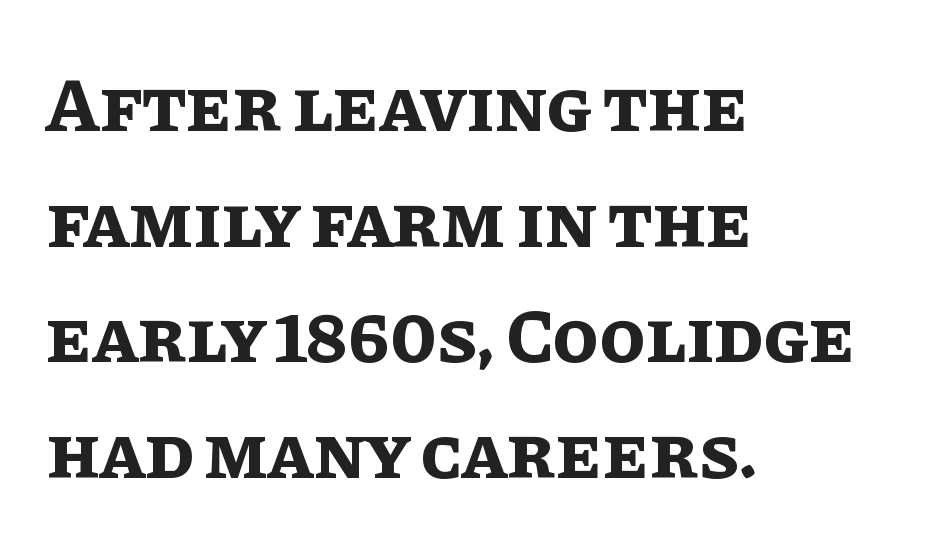
{"italic": "no", "bold": "yes", "weight": "bold", "width": "normal", "stroke_contrast": "low", "x_height": "large", "monospaced": "no", "underline": "no", "align": "left", "line_spacing": "normal", "line_spacing_ratio": 1.52, "letter_spacing": "normal", "letter_spacing_em": 0.0, "glyph_px": 76}
